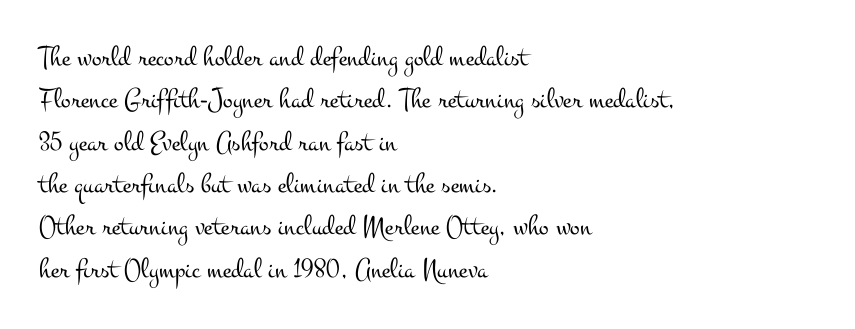
The image shows 29 px light, wide serif type; set left-aligned, normal line spacing (1.46x), normal letter spacing, not underlined; medium stroke contrast and a small x-height.
